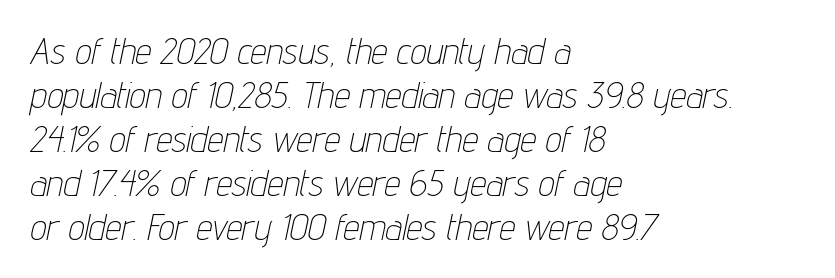
The image shows 36 px thin, condensed type, italic (leaning right); set left-aligned, line spacing 1.22x, normal letter spacing, not underlined; low stroke contrast and a medium x-height.
